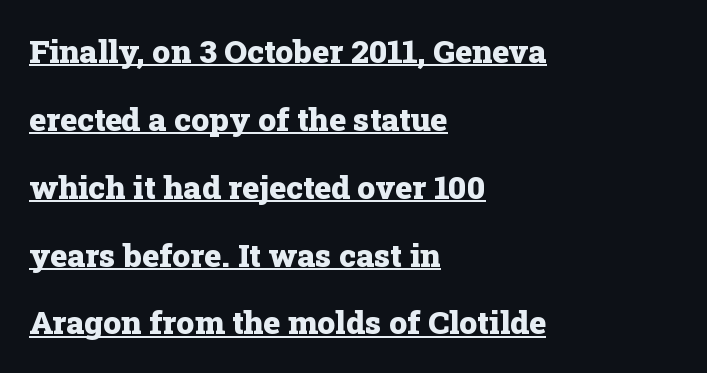
Underlining? Definitely there. Emphasis by weight is at full strength: bold. Unlike italic type, these characters show no tilt at all. Loosely led — the rows are spread out. Honestly, the letter spacing is just normal — you wouldn't notice it.
